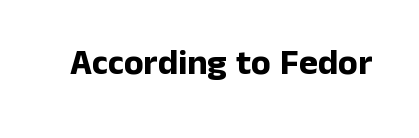
{"serif": "no", "italic": "no", "bold": "yes", "weight": "bold", "width": "normal", "stroke_contrast": "low", "x_height": "medium", "monospaced": "no", "underline": "no", "letter_spacing": "normal", "letter_spacing_em": 0.0, "glyph_px": 36}
